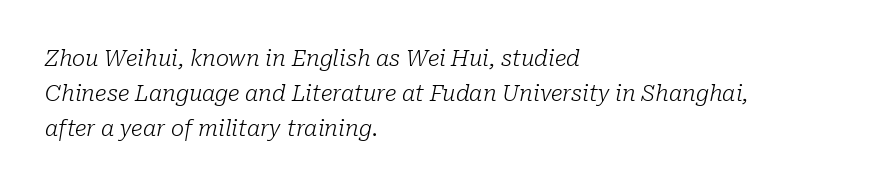
The image shows 22 px text type, italic (leaning right); set left-aligned, normal line spacing (1.58x), normal letter spacing, not underlined.
